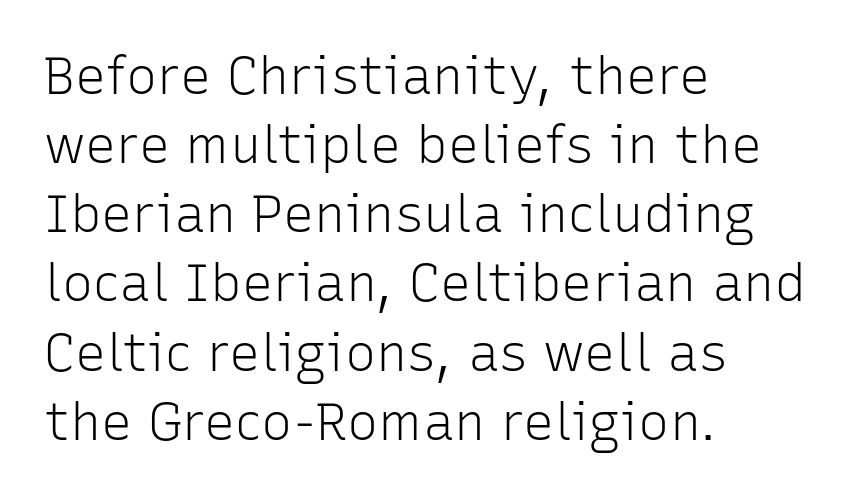
The image shows 52 px light sans-serif type, upright; set left-aligned, normal line spacing (1.33x), normal letter spacing, not underlined; low stroke contrast and a medium x-height.
